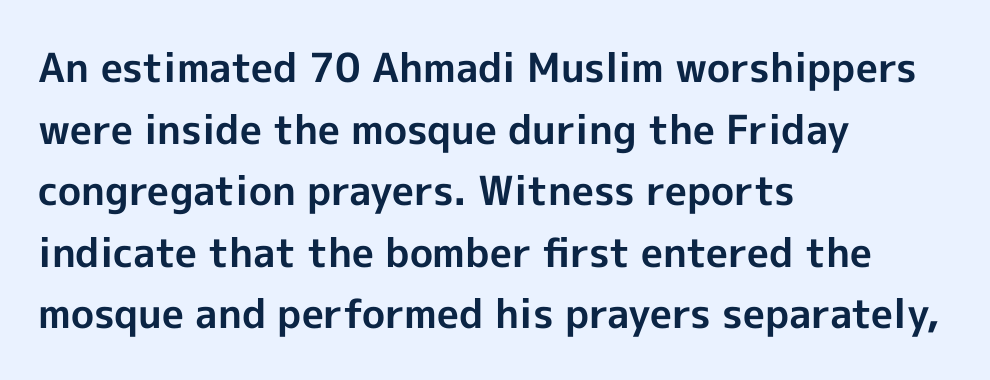
Q: Is the text bold? A: Yes.
Q: Is the text italic (slanted)? A: No, it is upright.
Q: Is the typeface a serif or a sans-serif typeface? A: Sans-serif.
Q: Is the text underlined? A: No.
Q: How is the paragraph aligned? A: Left-aligned.
Q: Is the spacing between letters normal or unusually wide? A: Normal.
Q: Is the spacing between lines tight, normal or loose? A: Normal.
Q: Width (condensed, normal, or wide)? A: Normal.
Q: x-height? A: Medium.
Q: Monospaced? A: No.
